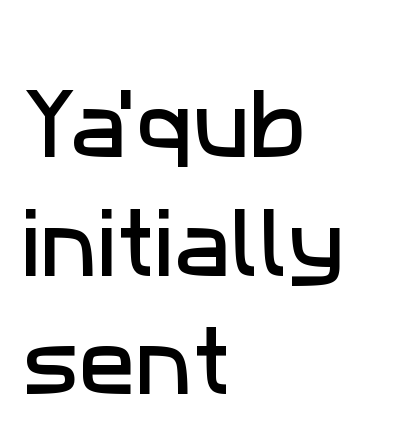
{"serif": "no", "width": "normal", "stroke_contrast": "low", "x_height": "medium", "monospaced": "no", "underline": "no", "align": "left", "line_spacing": "normal", "line_spacing_ratio": 1.56, "letter_spacing": "normal", "letter_spacing_em": 0.0, "glyph_px": 76}
